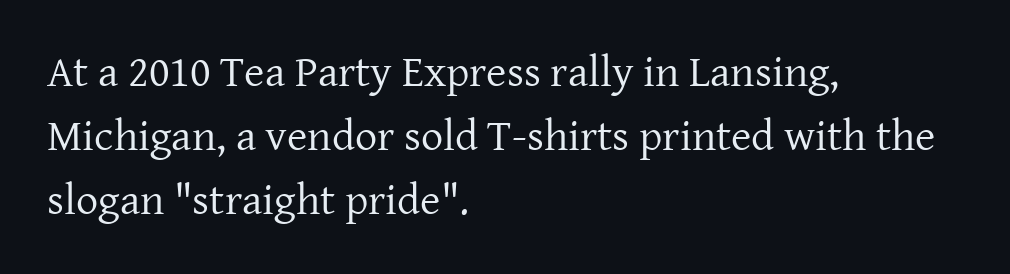
The image shows 44 px regular-weight serif type, upright; set left-aligned, normal line spacing (1.45x), normal letter spacing, not underlined; low stroke contrast and a medium x-height.
